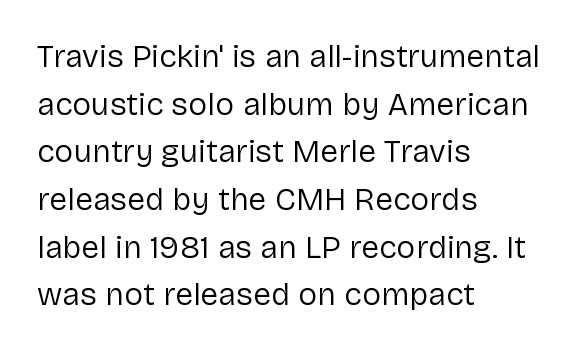
{"serif": "no", "italic": "no", "bold": "no", "weight": "regular", "width": "normal", "stroke_contrast": "low", "x_height": "medium", "monospaced": "no", "underline": "no", "align": "left", "line_spacing": "normal", "line_spacing_ratio": 1.49, "letter_spacing": "normal", "letter_spacing_em": 0.0, "glyph_px": 32}
